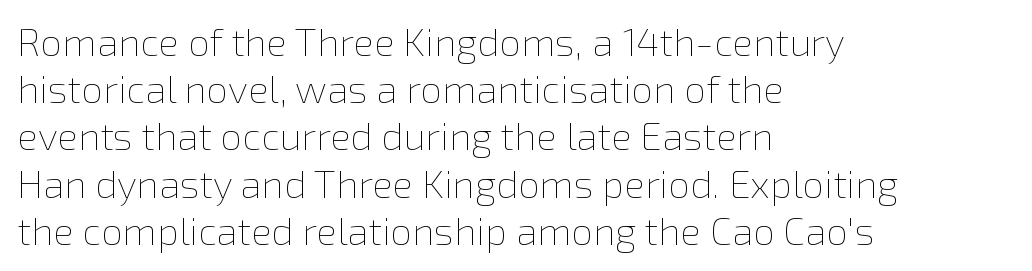
Q: Is the text bold? A: No.
Q: Is the text italic (slanted)? A: No, it is upright.
Q: Is the text underlined? A: No.
Q: How is the paragraph aligned? A: Left-aligned.
Q: Is the spacing between letters normal or unusually wide? A: Normal.
Q: Width (condensed, normal, or wide)? A: Normal.
Q: x-height? A: Medium.
Q: Monospaced? A: No.
